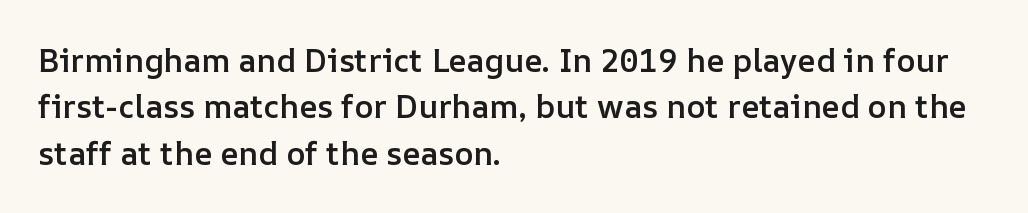
Here the designer chose a conventional face with non-uniform glyph widths. Rows of type keep a routine distance in the vertical direction. The glyphs are unaccompanied by any horizontal stroke below them. The specimen reads as upright at a glance. The paragraph shown leans on its left margin. Firm but not heavy-handed strokes: this text is semibold.
